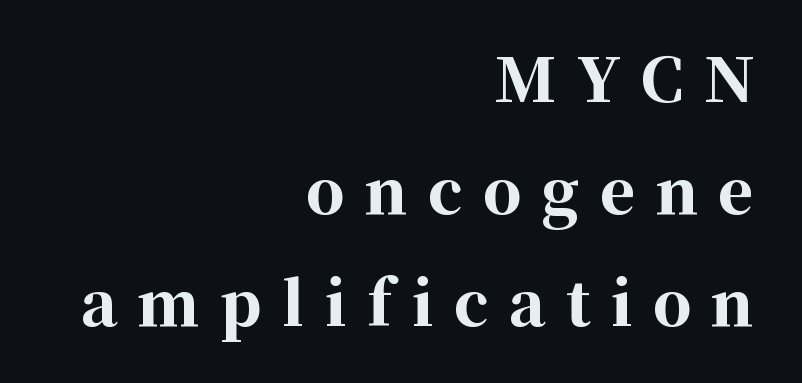
The image shows 61 px bold serif type, upright; set right-aligned, line spacing 1.84x, unusually wide letter spacing (+0.33 em), not underlined; high stroke contrast and a medium x-height.
